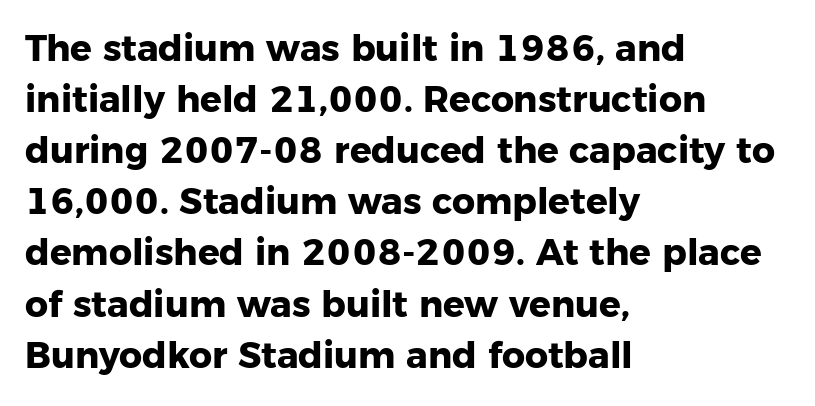
Italic? Not at all — the glyphs are vertical. Is this a fixed-width face? No — the glyphs have proportional, varying widths. The face used here is rendered with its standard letterfit. Descenders are the only things crossing below the line.
